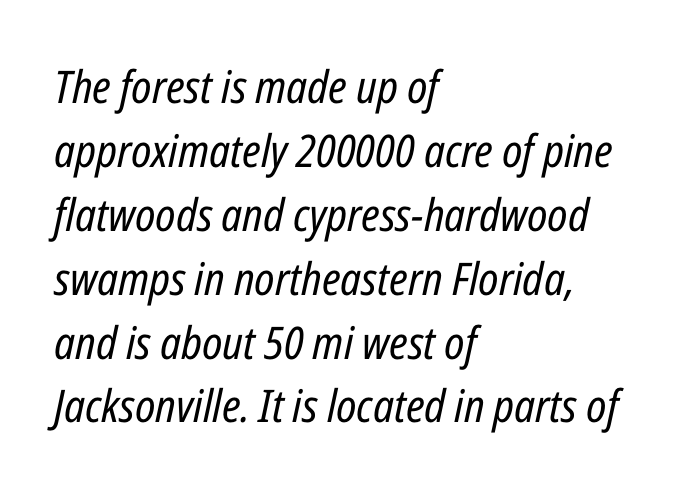
The image shows 45 px regular-weight, condensed type, italic (leaning right); set left-aligned, normal line spacing (1.42x), normal letter spacing, not underlined; low stroke contrast and a medium x-height.
